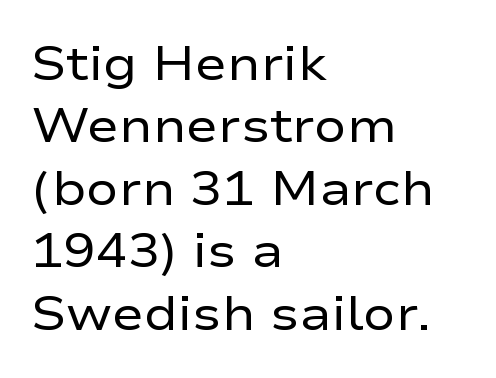
{"serif": "no", "italic": "no", "bold": "no", "weight": "regular", "width": "wide", "stroke_contrast": "low", "x_height": "medium", "monospaced": "no", "underline": "no", "align": "left", "line_spacing": "normal", "line_spacing_ratio": 1.3, "letter_spacing": "normal", "letter_spacing_em": 0.0, "glyph_px": 48}
